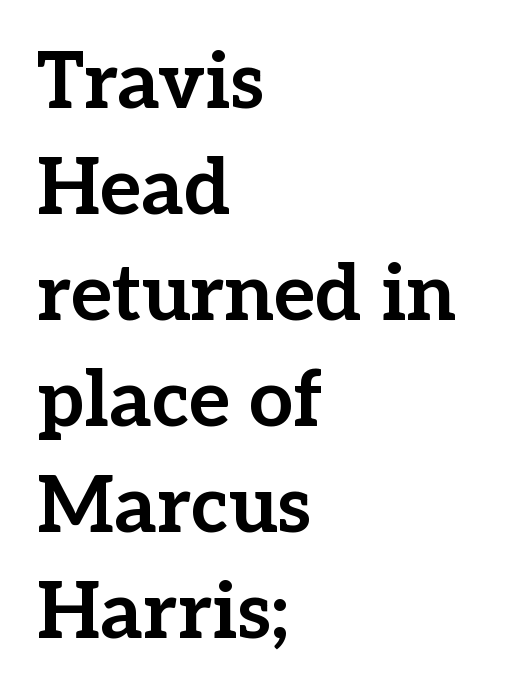
The letterforms sit shoulder to shoulder at normal distance. The foot of each line stays bare and open. A dark, heavy texture on the line: the type is bold. The typesetter chose a ragged-right arrangement here. Rows of type keep a routine distance in the vertical direction.
